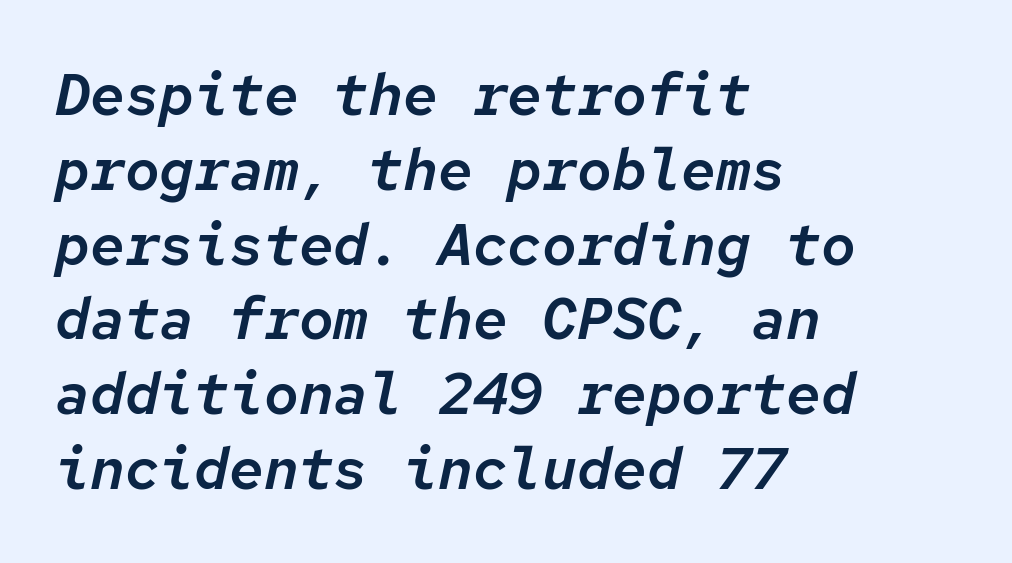
Q: Is the text italic (slanted)? A: Yes, it leans right by about 12 degrees.
Q: Is the text underlined? A: No.
Q: How is the paragraph aligned? A: Left-aligned.
Q: Is the spacing between letters normal or unusually wide? A: Normal.
Q: Is the spacing between lines tight, normal or loose? A: Normal.
Q: Width (condensed, normal, or wide)? A: Normal.
Q: Stroke contrast? A: Low.
Q: x-height? A: Medium.
Q: Monospaced? A: Yes.
